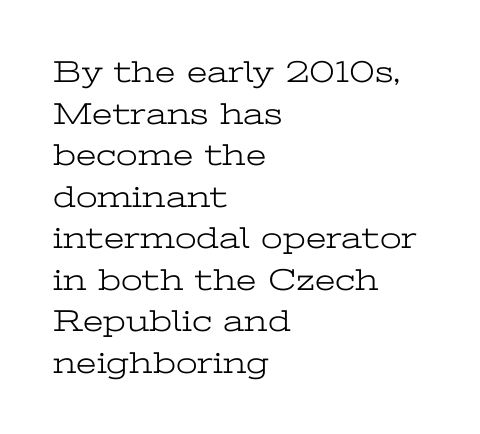
The image shows 31 px light, wide serif type, upright; set left-aligned, normal line spacing (1.34x), normal letter spacing, not underlined; low stroke contrast and a medium x-height.
